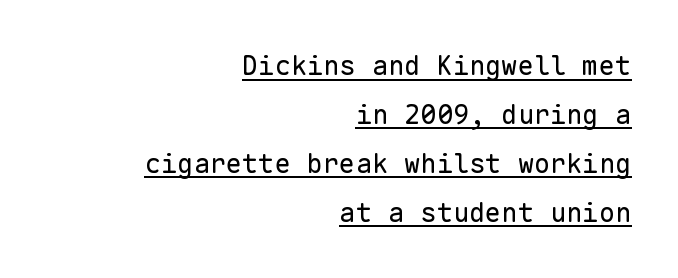
The type is set solid horizontally, with unmodified tracking. Every character sits straight up, as roman type does. Which margin do the lines hug? The right one — the left edge is uneven. Descenders here cross a horizontal rule under the line. The face looks like a standard text weight, possibly lighter.
